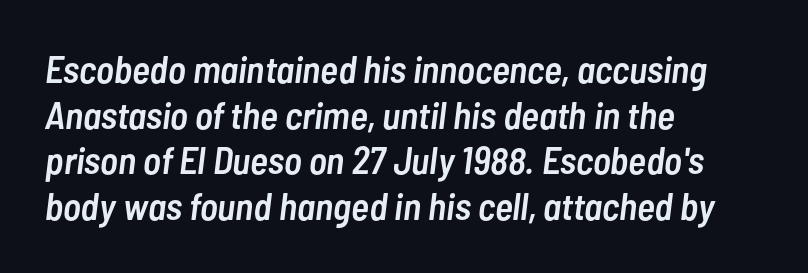
Firm but not heavy-handed strokes: this text is semibold. If you drew a ruler down the left edge, every line would touch it. These lines were composed using italics. Is this a fixed-width face? No — the glyphs have proportional, varying widths. The foot of each line stays bare and open. The tracking reads as untouched default to a designer's eye.
